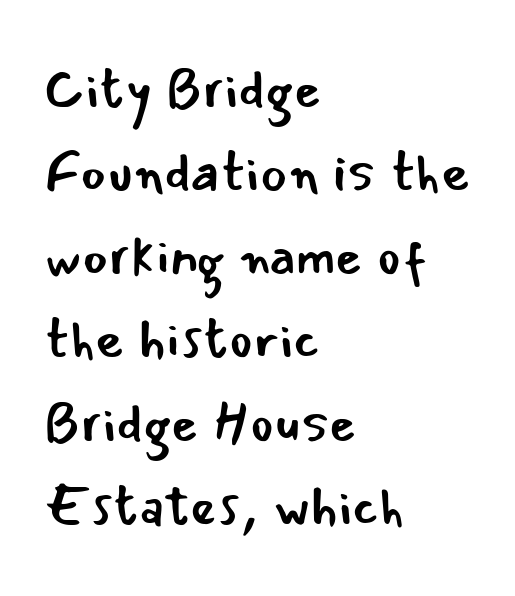
Q: Is the text bold? A: No.
Q: Is the text italic (slanted)? A: No, it is upright.
Q: Is the typeface a serif or a sans-serif typeface? A: Sans-serif.
Q: Is the text underlined? A: No.
Q: How is the paragraph aligned? A: Left-aligned.
Q: Is the spacing between letters normal or unusually wide? A: Normal.
Q: Is the spacing between lines tight, normal or loose? A: Normal.
Q: Width (condensed, normal, or wide)? A: Normal.
Q: Stroke contrast? A: Low.
Q: x-height? A: Small.
Q: Monospaced? A: No.
